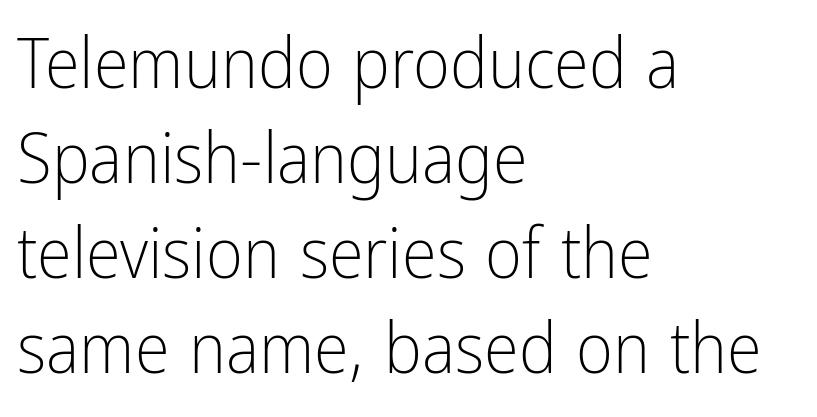
Q: Is the text bold? A: No.
Q: Is the text italic (slanted)? A: No, it is upright.
Q: Is the typeface a serif or a sans-serif typeface? A: Sans-serif.
Q: Is the text underlined? A: No.
Q: How is the paragraph aligned? A: Left-aligned.
Q: Is the spacing between letters normal or unusually wide? A: Normal.
Q: Is the spacing between lines tight, normal or loose? A: Normal.
Q: Width (condensed, normal, or wide)? A: Condensed.
Q: Stroke contrast? A: Low.
Q: x-height? A: Medium.
Q: Monospaced? A: No.
